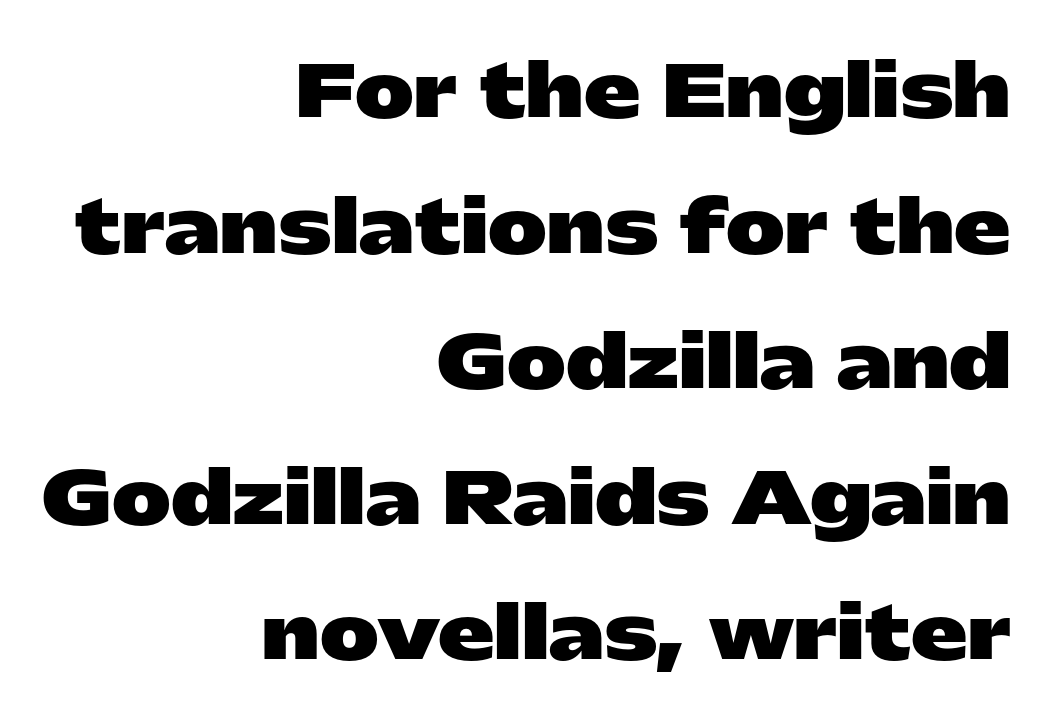
The image shows 71 px heavy, wide sans-serif type, upright; set right-aligned, loose line spacing (1.91x), normal letter spacing, not underlined; low stroke contrast and a medium x-height.
